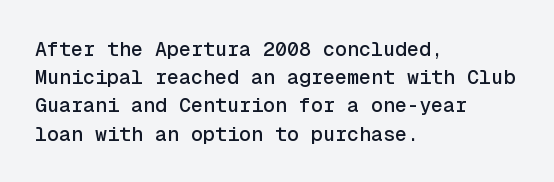
The image shows 20 px text type, upright; set left-aligned, normal line spacing (1.41x), normal letter spacing, not underlined.
